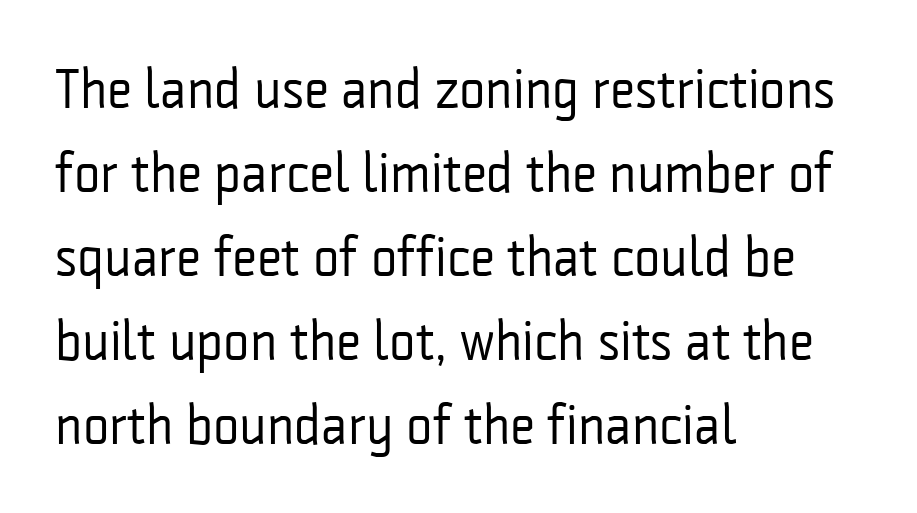
The image shows 56 px regular-weight, condensed sans-serif type, upright; set left-aligned, normal line spacing (1.5x), normal letter spacing, not underlined; low stroke contrast and a medium x-height.
